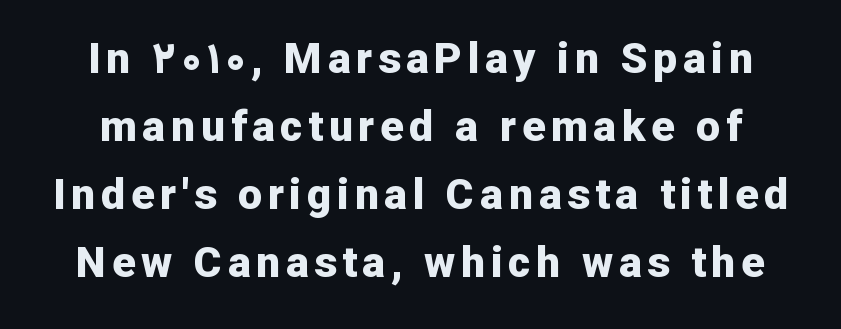
Grotesque or geometric, the face here clearly has no serifs. Do the characters align in a grid? No, the font is proportional. Vertical spacing — default. The typography opts for an upright posture over an oblique one.
